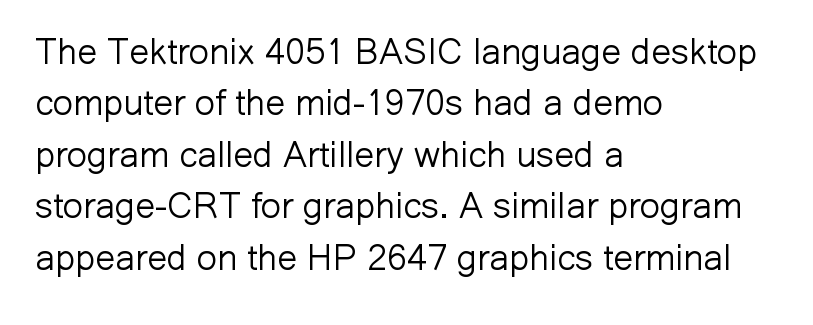
The image shows 36 px light sans-serif type, upright; set left-aligned, normal line spacing (1.43x), normal letter spacing, not underlined; low stroke contrast and a medium x-height.
